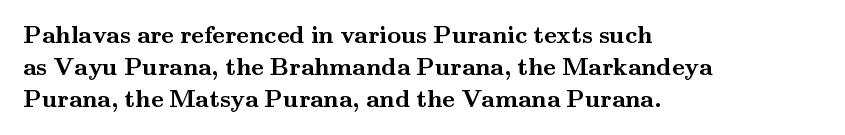
The image shows 24 px bold type, upright; set left-aligned, normal line spacing (1.33x), normal letter spacing, not underlined.
